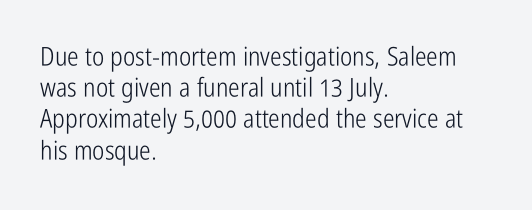
Q: Is the text bold? A: No.
Q: Is the text italic (slanted)? A: No, it is upright.
Q: Is the text underlined? A: No.
Q: How is the paragraph aligned? A: Left-aligned.
Q: Is the spacing between letters normal or unusually wide? A: Normal.
